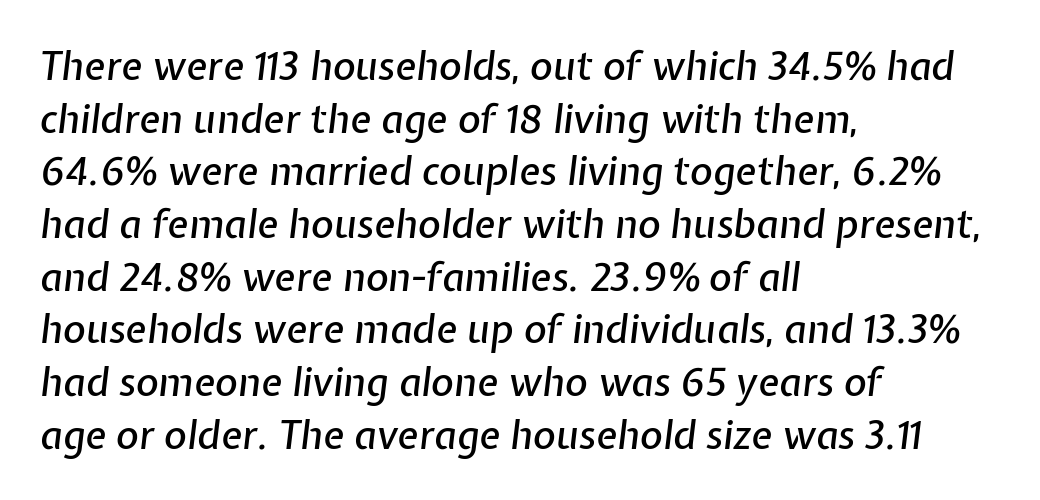
{"italic": "yes", "lean": "right", "slant_degrees": 7, "width": "normal", "stroke_contrast": "low", "x_height": "medium", "monospaced": "no", "underline": "no", "align": "left", "line_spacing": "normal", "line_spacing_ratio": 1.35, "letter_spacing": "normal", "letter_spacing_em": 0.0, "glyph_px": 39}
